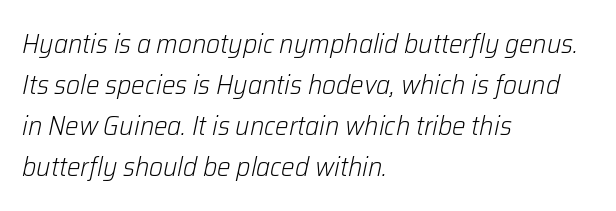
{"italic": "yes", "lean": "right", "slant_degrees": 12, "bold": "no", "underline": "no", "align": "left", "line_spacing": "normal", "line_spacing_ratio": 1.52, "letter_spacing": "normal", "letter_spacing_em": 0.0, "glyph_px": 27}
